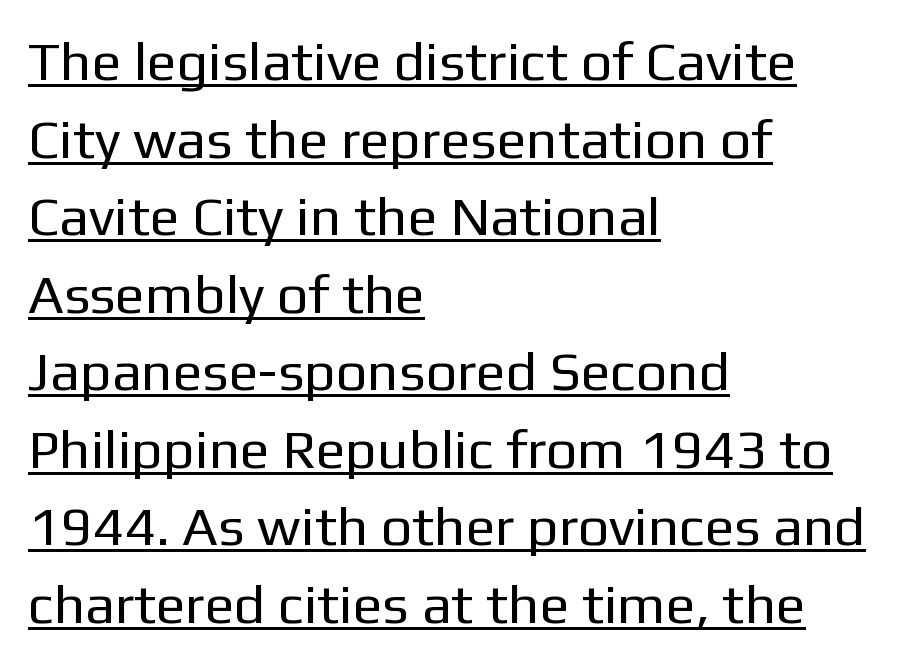
The image shows 55 px regular-weight sans-serif type, upright; set left-aligned, normal line spacing (1.41x), normal letter spacing, underlined; low stroke contrast and a medium x-height.
